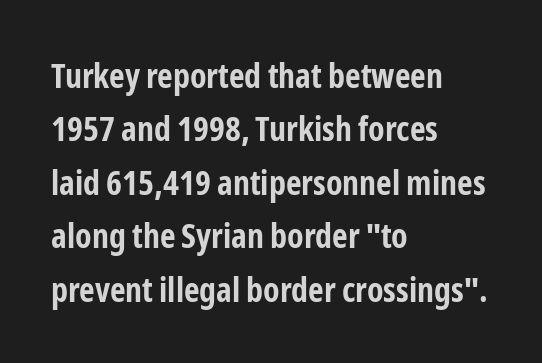
Q: Is the text bold? A: Yes.
Q: Is the text italic (slanted)? A: No, it is upright.
Q: Is the typeface a serif or a sans-serif typeface? A: Sans-serif.
Q: Is the text underlined? A: No.
Q: How is the paragraph aligned? A: Left-aligned.
Q: Is the spacing between letters normal or unusually wide? A: Normal.
Q: Is the spacing between lines tight, normal or loose? A: Normal.
Q: Width (condensed, normal, or wide)? A: Condensed.
Q: Stroke contrast? A: Low.
Q: x-height? A: Medium.
Q: Monospaced? A: No.
